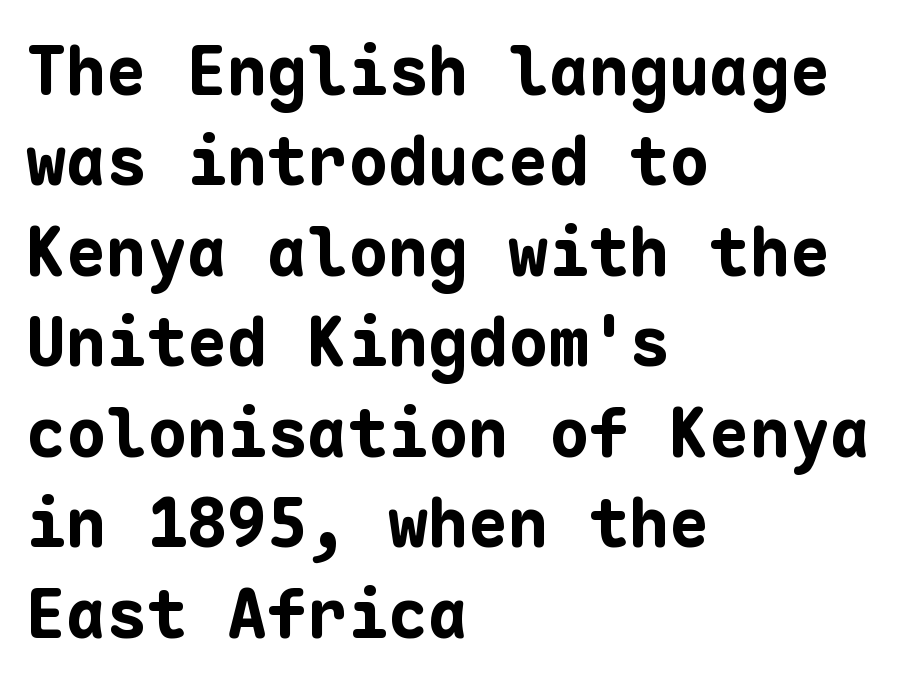
The baseline area is clear. Spacing verdict: monospaced, one width for all characters. The line texture is even and compact thanks to regular tracking. Vertical spacing — default. A dark, heavy texture on the line: the type is bold. This rendering employs a face without finishing strokes, i.e., a sans-serif.
